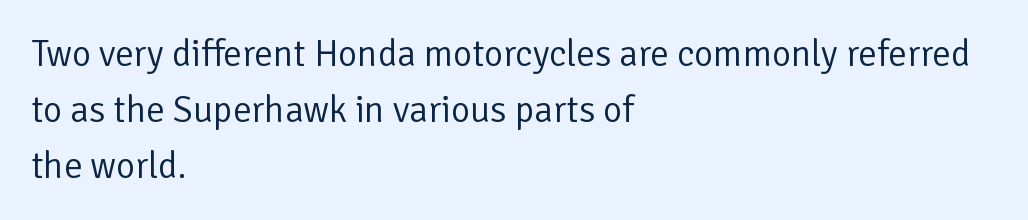
Q: Is the text bold? A: No.
Q: Is the text italic (slanted)? A: No, it is upright.
Q: Is the typeface a serif or a sans-serif typeface? A: Sans-serif.
Q: Is the text underlined? A: No.
Q: How is the paragraph aligned? A: Left-aligned.
Q: Is the spacing between letters normal or unusually wide? A: Normal.
Q: Is the spacing between lines tight, normal or loose? A: Normal.
Q: Width (condensed, normal, or wide)? A: Normal.
Q: Stroke contrast? A: Low.
Q: x-height? A: Medium.
Q: Monospaced? A: No.
